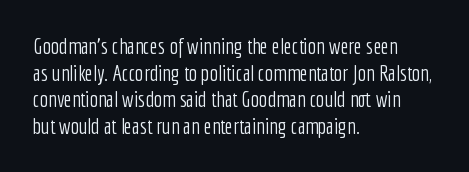
{"italic": "no", "bold": "no", "underline": "no", "align": "left", "line_spacing_ratio": 1.21, "letter_spacing": "normal", "letter_spacing_em": 0.0, "glyph_px": 22}
